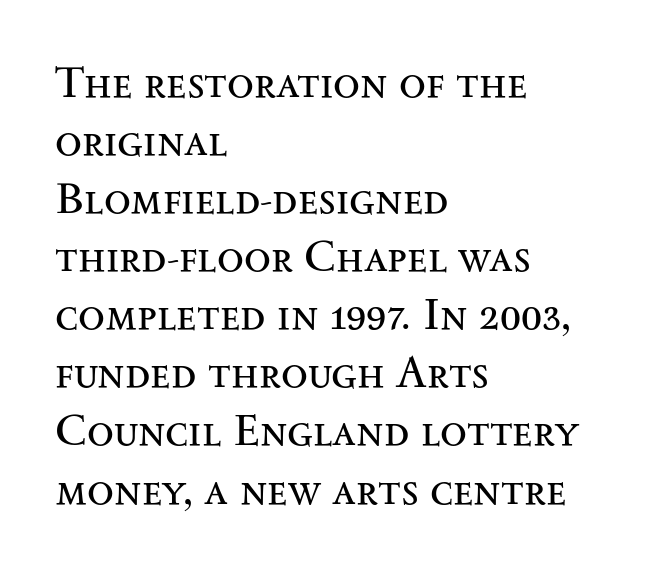
The image shows 44 px regular-weight, wide serif type, upright; set left-aligned, normal line spacing (1.32x), normal letter spacing, not underlined; medium stroke contrast and a small x-height.
